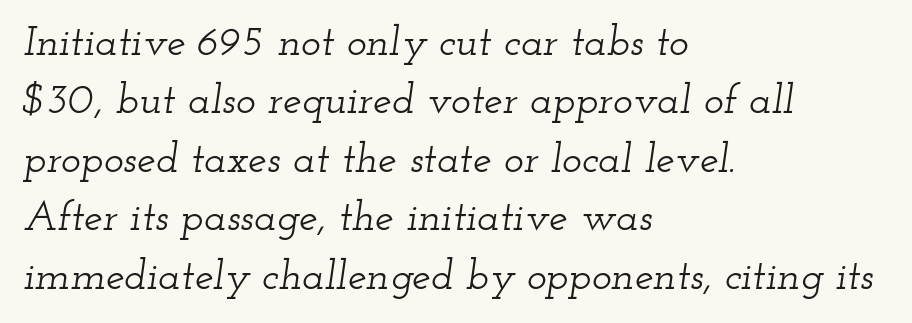
A clean baseline with only descenders dipping below it. Each letter's strokes conclude with small projecting serifs. The letters advance in unequal steps, a hallmark of proportional type. If you drew a ruler down the left edge, every line would touch it. How would I describe the line gaps? Plain and ordinary.
